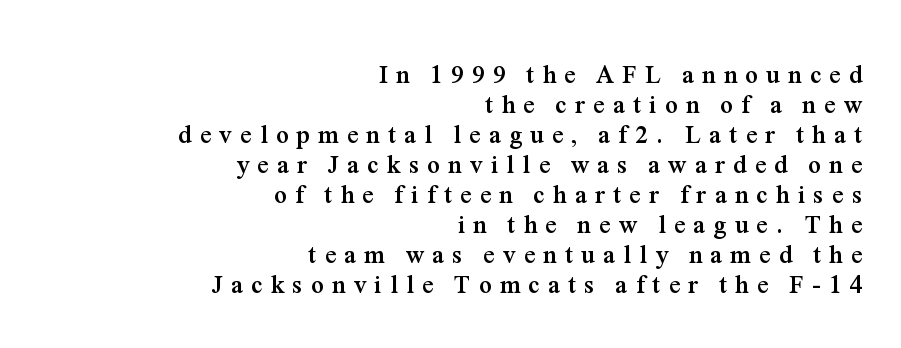
The image shows 25 px bold type, upright; set right-aligned, line spacing 1.2x, unusually wide letter spacing (+0.33 em), not underlined.
